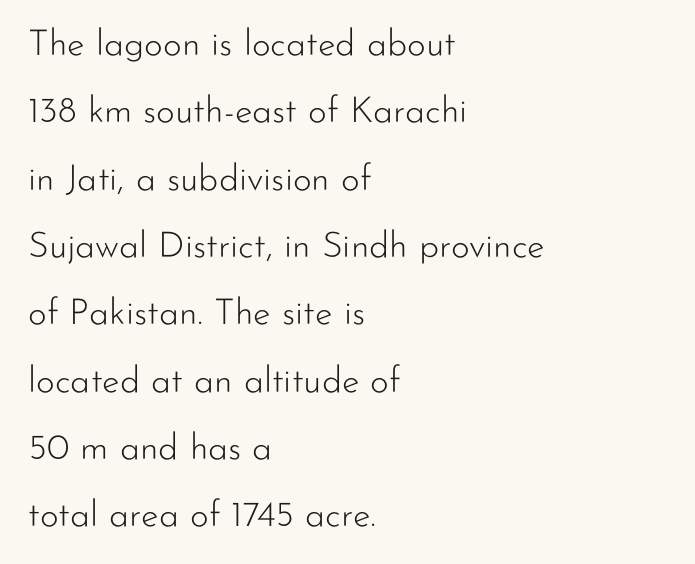
The image shows 36 px light sans-serif type, upright; set left-aligned, line spacing 1.87x, normal letter spacing, not underlined; low stroke contrast and a small x-height.
